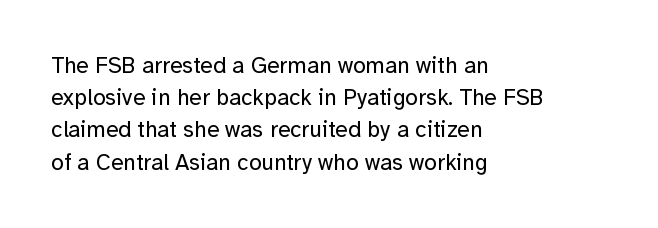
{"italic": "no", "bold": "no", "underline": "no", "align": "left", "line_spacing": "normal", "line_spacing_ratio": 1.4, "letter_spacing": "normal", "letter_spacing_em": 0.0, "glyph_px": 23}
